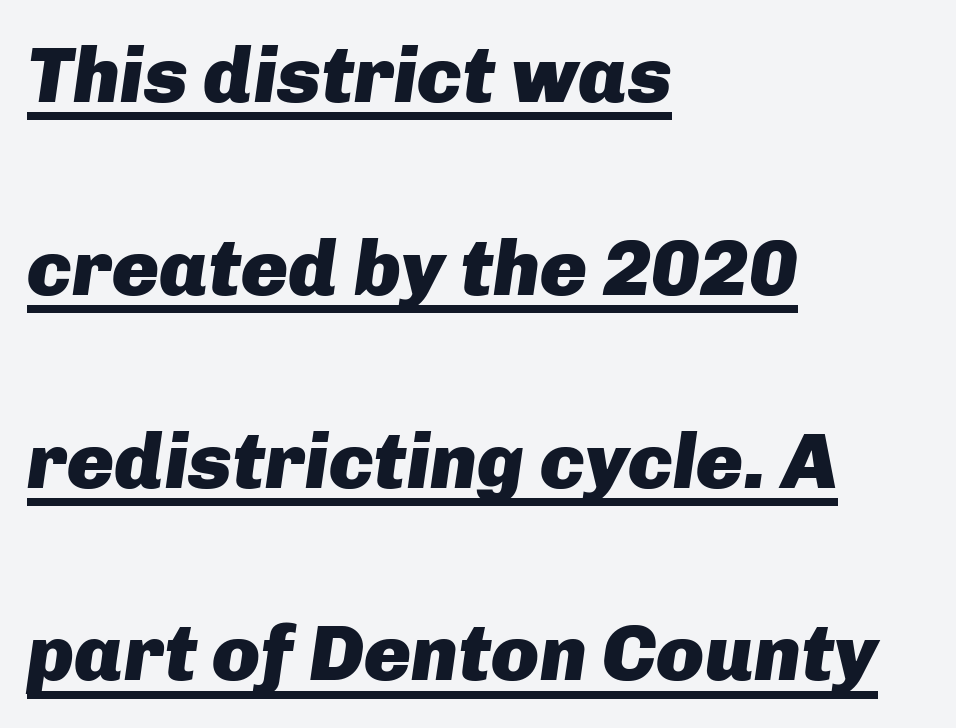
The image shows 79 px heavy type, italic (leaning right); set left-aligned, loose line spacing (2.44x), normal letter spacing, underlined; low stroke contrast and a medium x-height.
